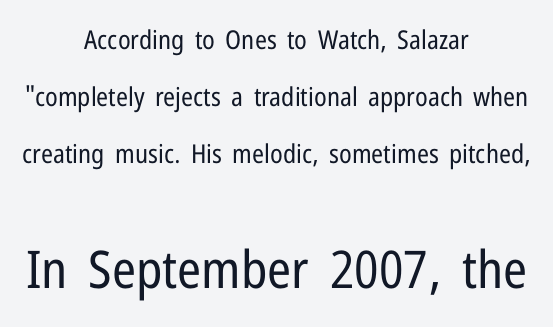
The image shows 52 px regular-weight, condensed sans-serif type, upright; set centered, loose line spacing (2.2x), normal letter spacing, not underlined; the second (bottom) block is 2.0x larger; low stroke contrast and a medium x-height.
